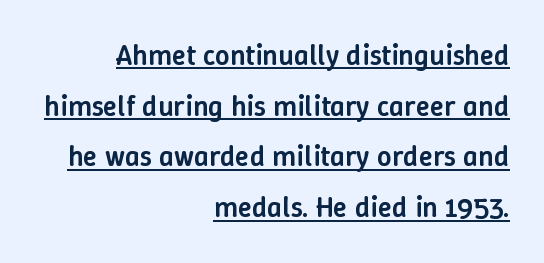
{"italic": "no", "bold": "semi", "weight": "semibold", "width": "normal", "stroke_contrast": "low", "x_height": "medium", "monospaced": "no", "underline": "yes", "align": "right", "line_spacing_ratio": 1.75, "letter_spacing": "normal", "letter_spacing_em": 0.0, "glyph_px": 29}
